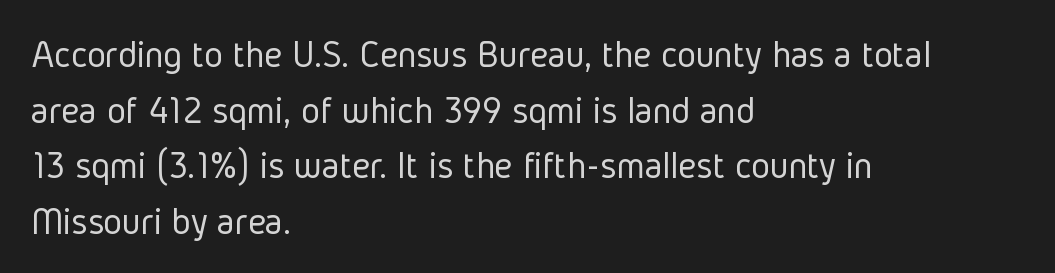
Q: Is the text bold? A: No.
Q: Is the text italic (slanted)? A: No, it is upright.
Q: Is the typeface a serif or a sans-serif typeface? A: Sans-serif.
Q: Is the text underlined? A: No.
Q: How is the paragraph aligned? A: Left-aligned.
Q: Is the spacing between letters normal or unusually wide? A: Normal.
Q: Is the spacing between lines tight, normal or loose? A: Normal.
Q: Width (condensed, normal, or wide)? A: Condensed.
Q: Stroke contrast? A: Low.
Q: x-height? A: Medium.
Q: Monospaced? A: No.
